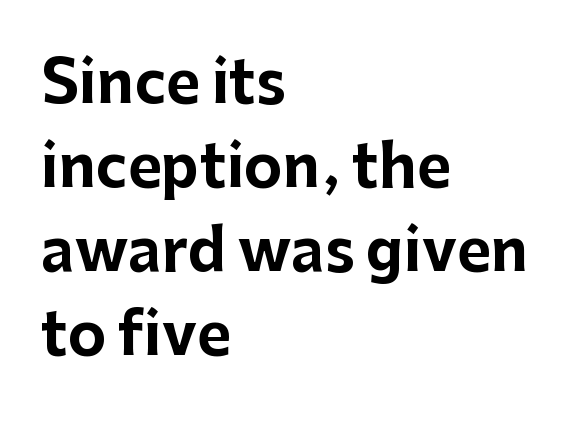
{"serif": "no", "italic": "no", "bold": "yes", "weight": "bold", "width": "normal", "stroke_contrast": "low", "x_height": "medium", "monospaced": "no", "underline": "no", "align": "left", "line_spacing": "normal", "line_spacing_ratio": 1.45, "letter_spacing": "normal", "letter_spacing_em": 0.0, "glyph_px": 58}
